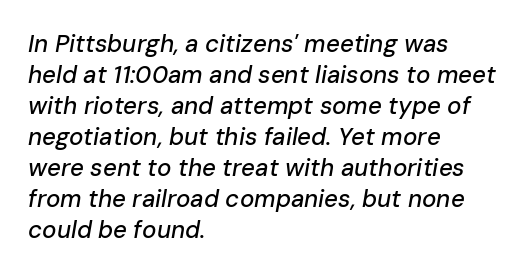
Caption: multi-line text, flush left, ragged right. Check the space under the baseline: it is left empty. This rendering leaves character spacing at its baseline value. You can tell it's italic because the verticals aren't actually vertical. Is there much room between lines? A standard amount, neither cramped nor airy.
